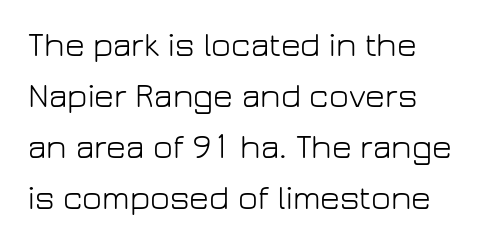
The image shows 34 px light sans-serif type, upright; set normal line spacing (1.5x), normal letter spacing, not underlined; low stroke contrast and a medium x-height.
